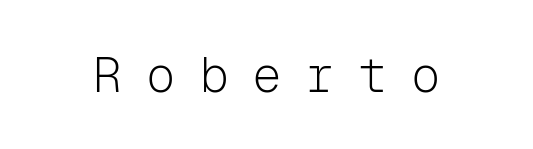
The image shows 49 px light sans-serif type, upright, monospaced; set unusually wide letter spacing (+0.48 em), not underlined; low stroke contrast and a medium x-height.
